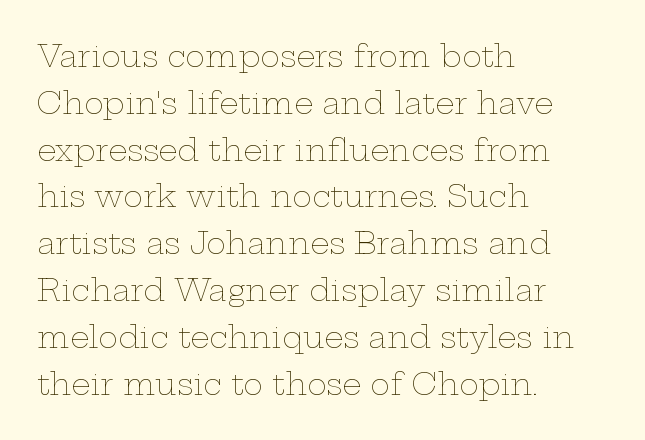
The image shows 30 px thin, wide type, upright; set left-aligned, normal line spacing (1.56x), normal letter spacing, not underlined; low stroke contrast and a medium x-height.
